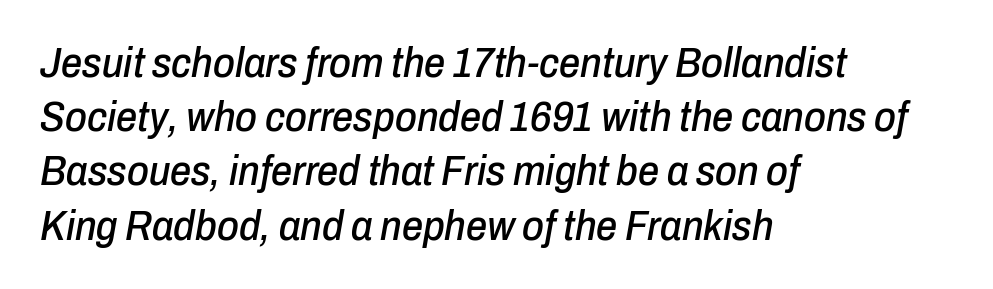
Each new line begins a customary step beneath the previous one. A typesetter would call this zero additional tracking. One-word summary of the alignment: left. Notice how the stems are inclined rather than vertical — that's the hallmark of italics. Unmarked baselines from the first word to the last. Each letter keeps its own natural width here, so spacing adapts to shape.
